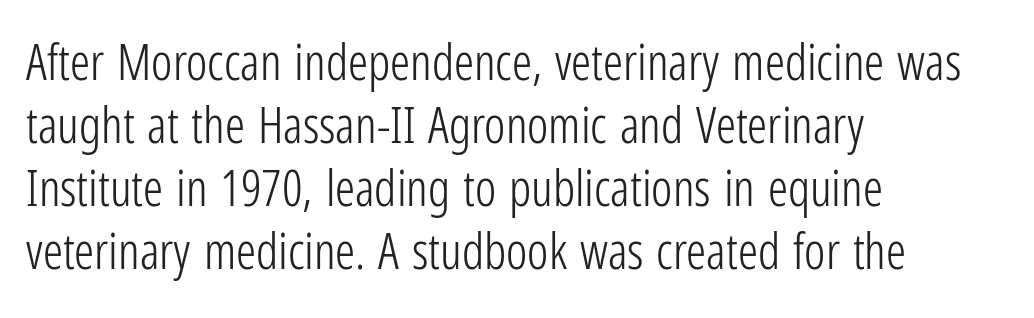
Q: Is the text bold? A: No.
Q: Is the text italic (slanted)? A: No, it is upright.
Q: Is the typeface a serif or a sans-serif typeface? A: Sans-serif.
Q: Is the text underlined? A: No.
Q: How is the paragraph aligned? A: Left-aligned.
Q: Is the spacing between letters normal or unusually wide? A: Normal.
Q: Is the spacing between lines tight, normal or loose? A: Normal.
Q: Width (condensed, normal, or wide)? A: Condensed.
Q: Stroke contrast? A: Low.
Q: x-height? A: Medium.
Q: Monospaced? A: No.
